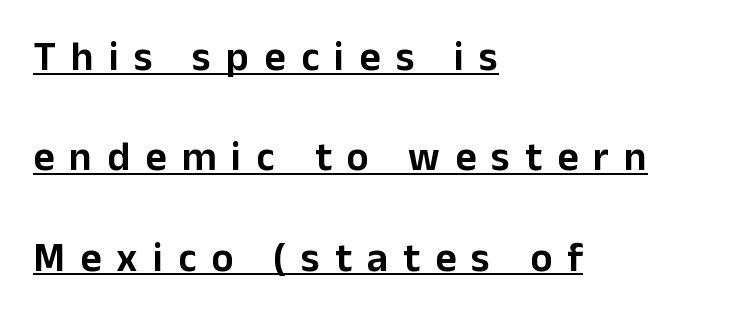
The image shows 41 px sans-serif type, upright; set left-aligned, loose line spacing (2.45x), unusually wide letter spacing (+0.37 em), underlined; low stroke contrast and a medium x-height.
